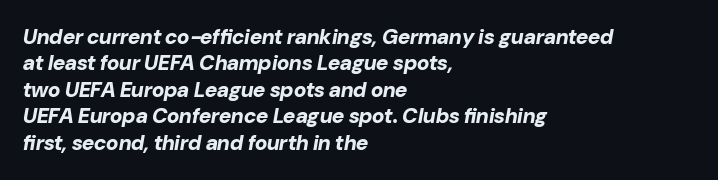
The image shows 21 px bold type, italic (leaning right); set left-aligned, normal line spacing (1.26x), normal letter spacing, not underlined.
